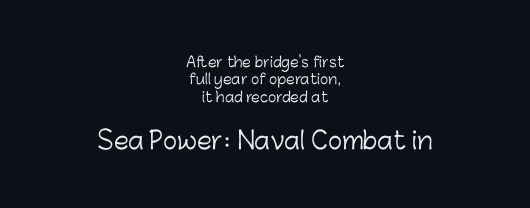
The image shows 24 px text type, upright; set centered, normal line spacing (1.25x), normal letter spacing, not underlined; the second (bottom) block is 1.71x larger.
